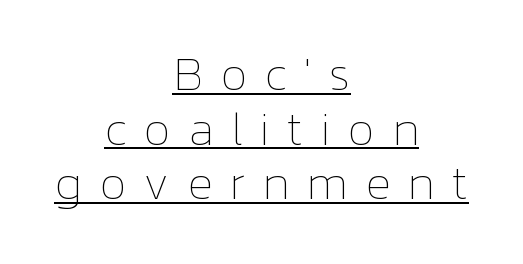
{"italic": "no", "bold": "no", "weight": "thin", "width": "normal", "stroke_contrast": "low", "x_height": "medium", "monospaced": "no", "underline": "yes", "align": "center", "line_spacing_ratio": 1.16, "letter_spacing": "wide", "letter_spacing_em": 0.36, "glyph_px": 47}
